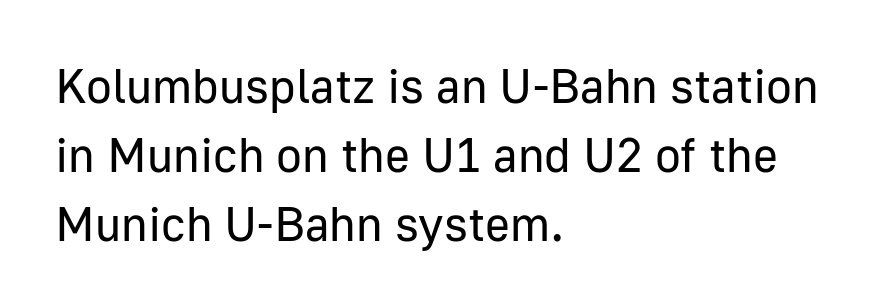
Q: Is the text bold? A: No.
Q: Is the text italic (slanted)? A: No, it is upright.
Q: Is the typeface a serif or a sans-serif typeface? A: Sans-serif.
Q: Is the text underlined? A: No.
Q: How is the paragraph aligned? A: Left-aligned.
Q: Is the spacing between letters normal or unusually wide? A: Normal.
Q: Is the spacing between lines tight, normal or loose? A: Normal.
Q: Width (condensed, normal, or wide)? A: Normal.
Q: Stroke contrast? A: Low.
Q: x-height? A: Medium.
Q: Monospaced? A: No.
